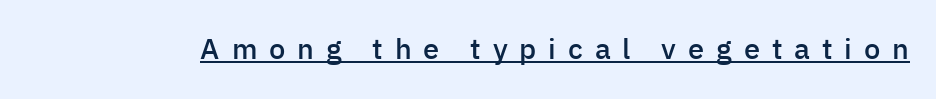
{"serif": "no", "italic": "no", "bold": "semi", "weight": "semibold", "width": "normal", "stroke_contrast": "low", "x_height": "medium", "monospaced": "no", "underline": "yes", "letter_spacing": "wide", "letter_spacing_em": 0.41, "glyph_px": 29}
